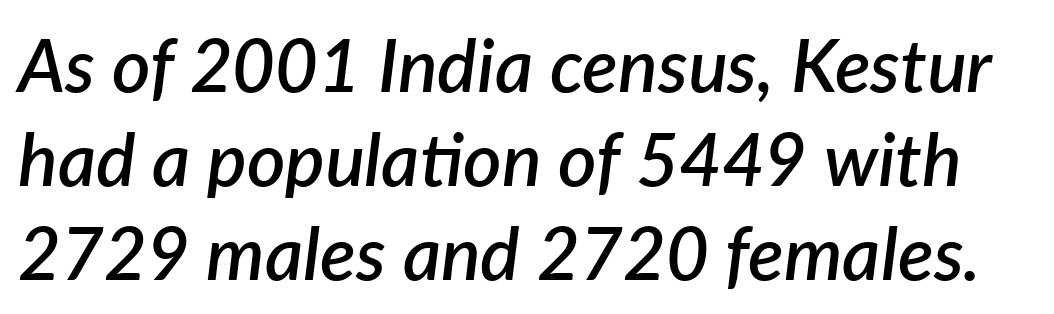
The image shows 74 px semibold type, italic (leaning right); set normal line spacing (1.27x), normal letter spacing, not underlined; low stroke contrast and a medium x-height.
